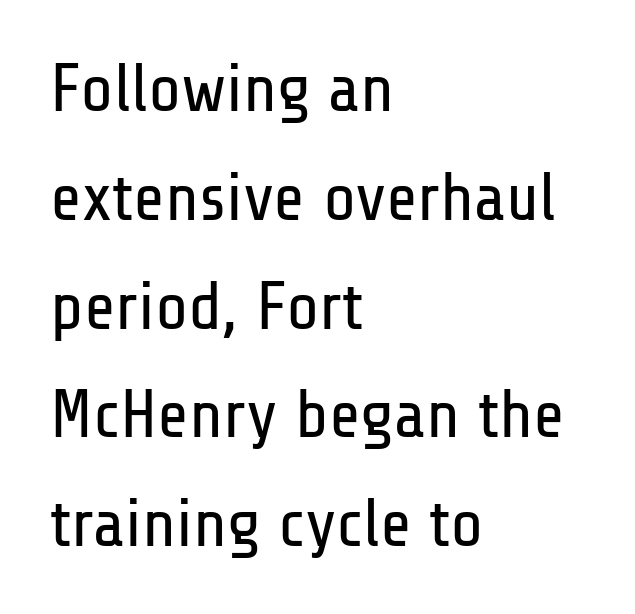
{"serif": "no", "italic": "no", "bold": "no", "weight": "regular", "width": "condensed", "stroke_contrast": "low", "x_height": "medium", "monospaced": "no", "underline": "no", "align": "left", "line_spacing": "normal", "line_spacing_ratio": 1.6, "letter_spacing": "normal", "letter_spacing_em": 0.0, "glyph_px": 68}
